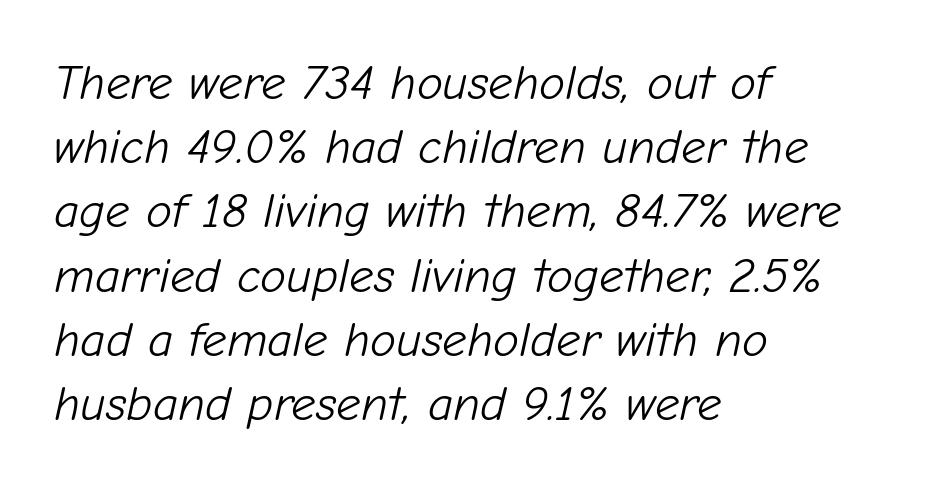
Q: Is the text bold? A: No.
Q: Is the text italic (slanted)? A: Yes, it leans right by about 12 degrees.
Q: Is the text underlined? A: No.
Q: How is the paragraph aligned? A: Left-aligned.
Q: Is the spacing between letters normal or unusually wide? A: Normal.
Q: Is the spacing between lines tight, normal or loose? A: Normal.
Q: Width (condensed, normal, or wide)? A: Normal.
Q: Stroke contrast? A: Low.
Q: x-height? A: Medium.
Q: Monospaced? A: No.
